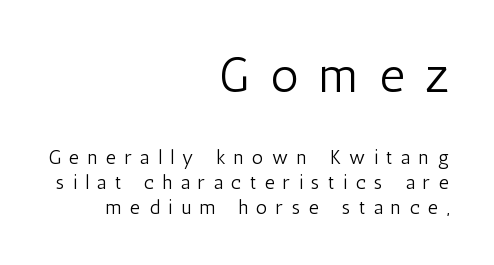
{"serif": "no", "italic": "no", "bold": "no", "weight": "light", "width": "condensed", "stroke_contrast": "low", "x_height": "medium", "monospaced": "no", "underline": "no", "align": "right", "line_spacing_ratio": 1.24, "letter_spacing": "wide", "letter_spacing_em": 0.42, "larger_block": "first", "size_ratio": 2.45, "glyph_px": 49}
